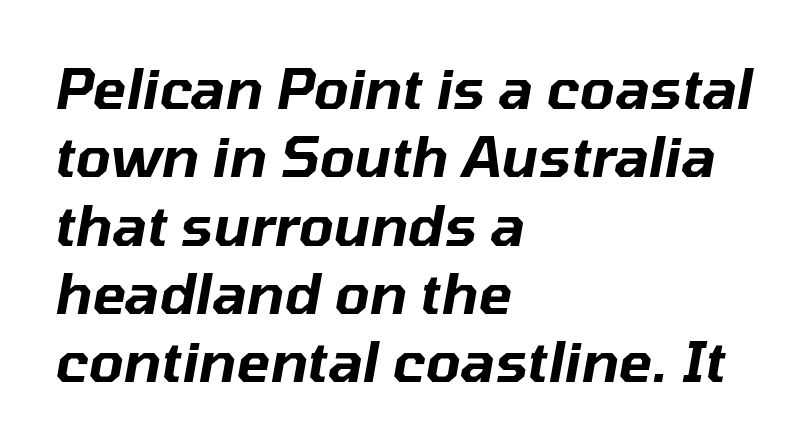
The letters advance in unequal steps, a hallmark of proportional type. Look at the tracking — it's just the regular setting, nothing added. Slanted lettering throughout. The setting favours the left margin, as ordinary paragraphs usually do.
